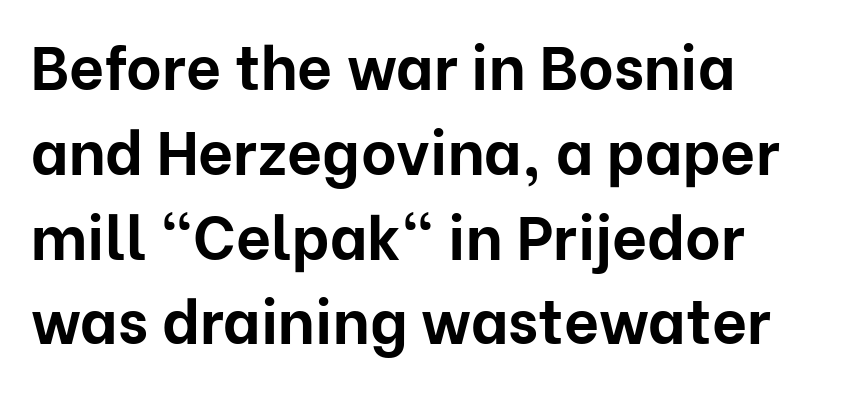
Q: Is the text bold? A: Yes.
Q: Is the text italic (slanted)? A: No, it is upright.
Q: Is the typeface a serif or a sans-serif typeface? A: Sans-serif.
Q: Is the text underlined? A: No.
Q: How is the paragraph aligned? A: Left-aligned.
Q: Is the spacing between letters normal or unusually wide? A: Normal.
Q: Is the spacing between lines tight, normal or loose? A: Normal.
Q: Width (condensed, normal, or wide)? A: Normal.
Q: Stroke contrast? A: Low.
Q: x-height? A: Medium.
Q: Monospaced? A: No.
